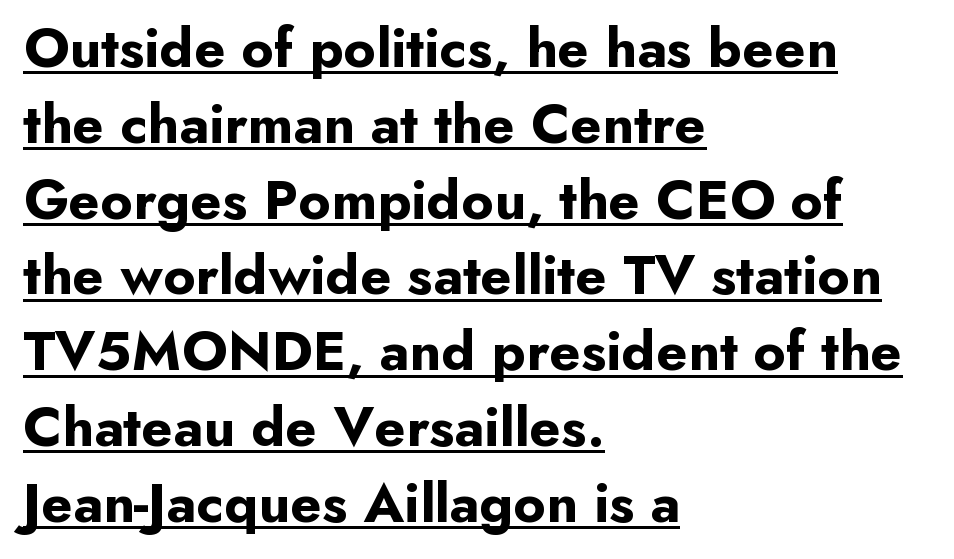
{"serif": "no", "italic": "no", "bold": "yes", "weight": "bold", "width": "normal", "stroke_contrast": "low", "x_height": "small", "monospaced": "no", "underline": "yes", "align": "left", "line_spacing": "normal", "line_spacing_ratio": 1.33, "letter_spacing": "normal", "letter_spacing_em": 0.0, "glyph_px": 57}
